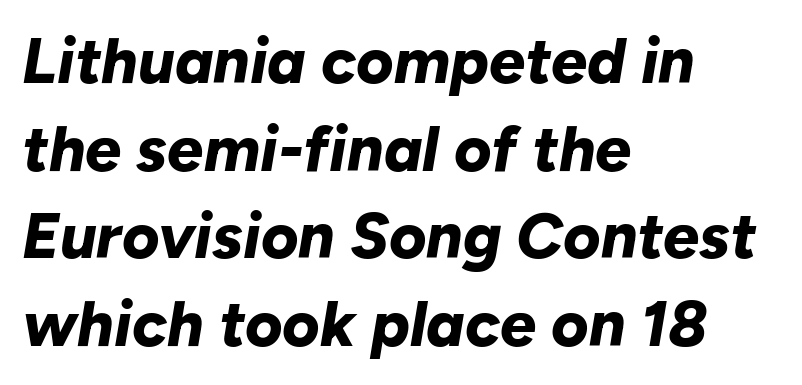
{"italic": "yes", "lean": "right", "slant_degrees": 10, "bold": "yes", "weight": "bold", "width": "normal", "stroke_contrast": "low", "x_height": "medium", "monospaced": "no", "underline": "no", "align": "left", "line_spacing": "normal", "line_spacing_ratio": 1.37, "letter_spacing": "normal", "letter_spacing_em": 0.0, "glyph_px": 64}
